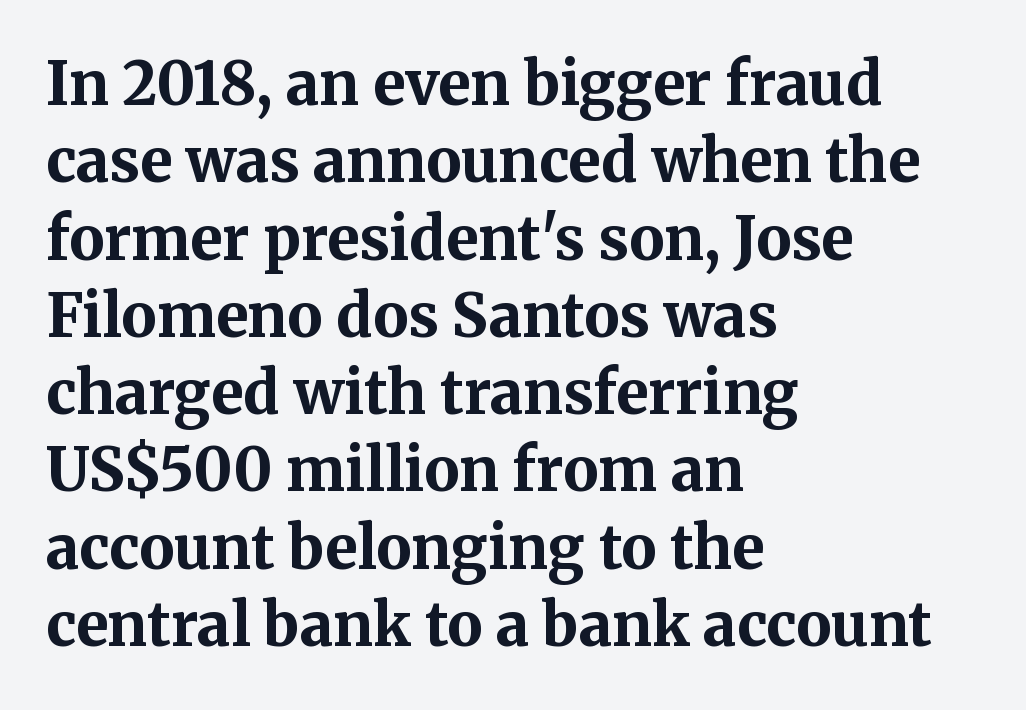
The image shows 59 px bold serif type, upright; set left-aligned, normal line spacing (1.31x), normal letter spacing, not underlined; medium stroke contrast and a medium x-height.
